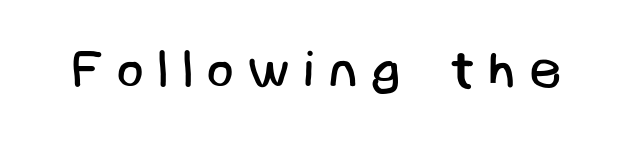
The image shows 51 px regular-weight sans-serif type; set unusually wide letter spacing (+0.25 em), not underlined; low stroke contrast and a large x-height.
